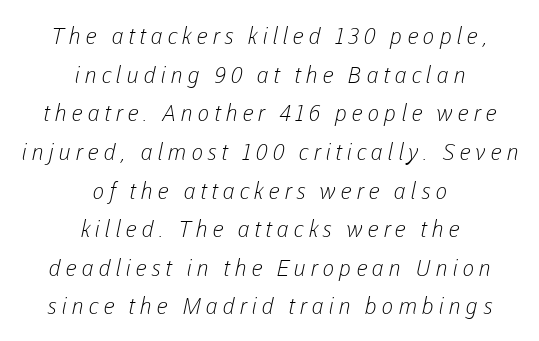
{"bold": "no", "underline": "no", "align": "center", "line_spacing": "normal", "line_spacing_ratio": 1.68, "glyph_px": 23}
